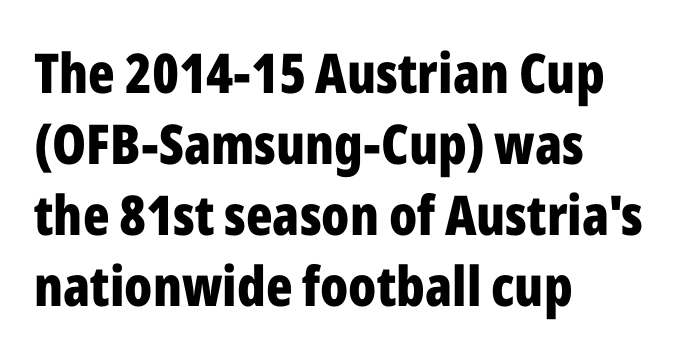
{"serif": "no", "italic": "no", "bold": "yes", "weight": "bold", "width": "condensed", "stroke_contrast": "low", "x_height": "medium", "monospaced": "no", "underline": "no", "align": "left", "line_spacing": "normal", "line_spacing_ratio": 1.29, "letter_spacing": "normal", "letter_spacing_em": 0.0, "glyph_px": 55}
